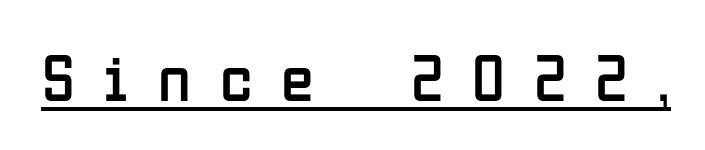
Q: Is the text bold? A: No.
Q: Is the text italic (slanted)? A: No, it is upright.
Q: Is the typeface a serif or a sans-serif typeface? A: Sans-serif.
Q: Is the text underlined? A: Yes.
Q: Is the spacing between letters normal or unusually wide? A: Unusually wide.
Q: Width (condensed, normal, or wide)? A: Condensed.
Q: Stroke contrast? A: Low.
Q: x-height? A: Medium.
Q: Monospaced? A: No.
